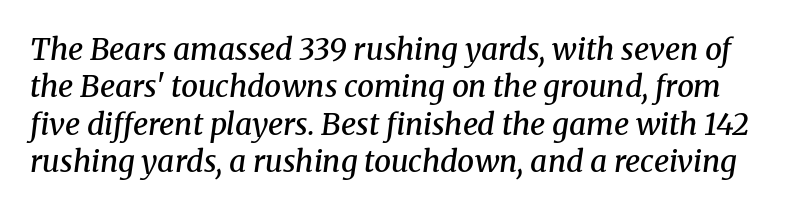
Descender tails drop into unmarked territory. Interline gaps are of average width in this sample. These lines keep a tight, regular rhythm from letter to letter. Looks like regular typesetting: each glyph gets only the width it needs. Italic: yes, the glyphs are oblique. Examine the stroke ends and you'll spot serifs.
